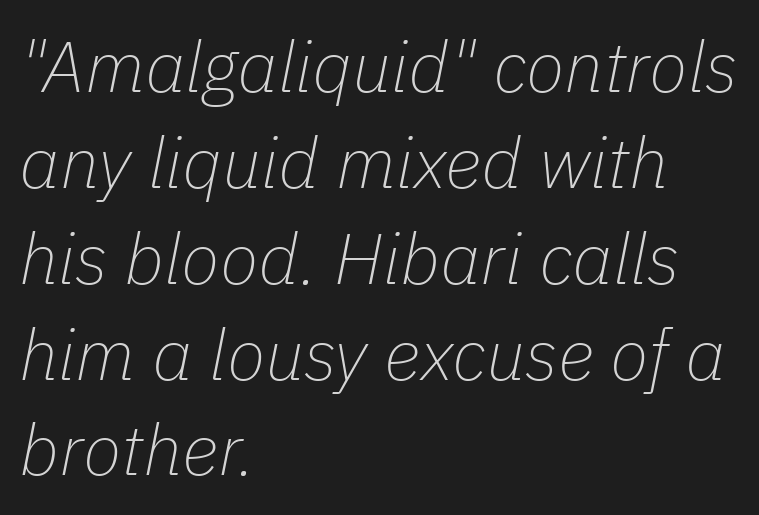
{"italic": "yes", "lean": "right", "slant_degrees": 11, "bold": "no", "weight": "thin", "width": "normal", "stroke_contrast": "low", "x_height": "medium", "monospaced": "no", "underline": "no", "align": "left", "line_spacing": "normal", "line_spacing_ratio": 1.35, "letter_spacing": "normal", "letter_spacing_em": 0.0, "glyph_px": 71}
